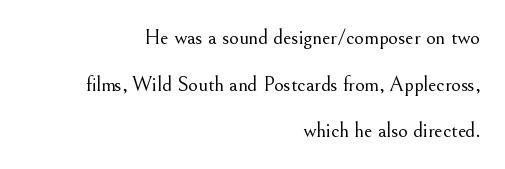
{"italic": "no", "bold": "no", "underline": "no", "align": "right", "line_spacing": "loose", "line_spacing_ratio": 2.22, "letter_spacing": "normal", "letter_spacing_em": 0.0, "glyph_px": 21}
